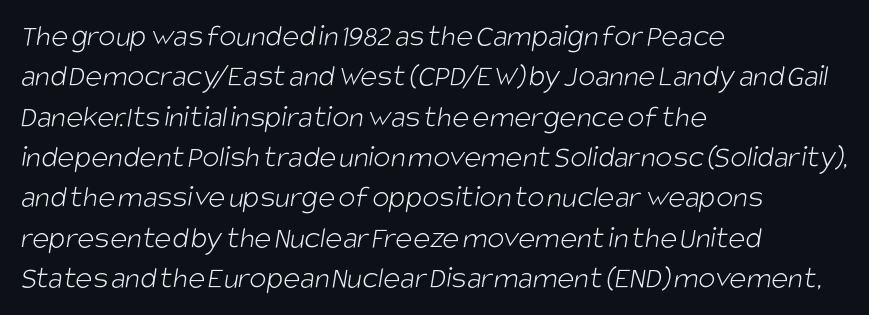
The image shows 32 px light, condensed sans-serif type; set left-aligned, normal line spacing (1.26x), normal letter spacing, not underlined; low stroke contrast and a large x-height.
